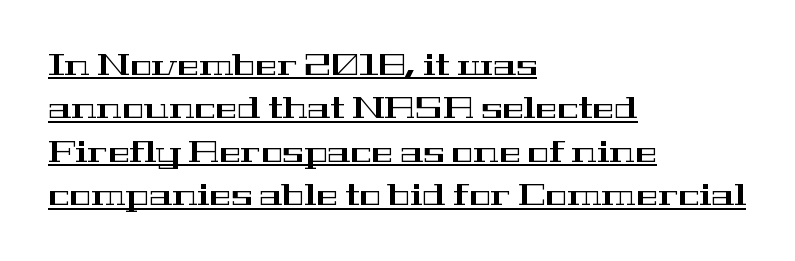
It's the straight-up-and-down kind of type. Each letter's strokes conclude with small projecting serifs. The specimen includes a rule beneath the text block's lines. How are the letters spaced? Ordinarily, with no added tracking. Character widths vary here, with narrow letters taking less room than wide ones.
